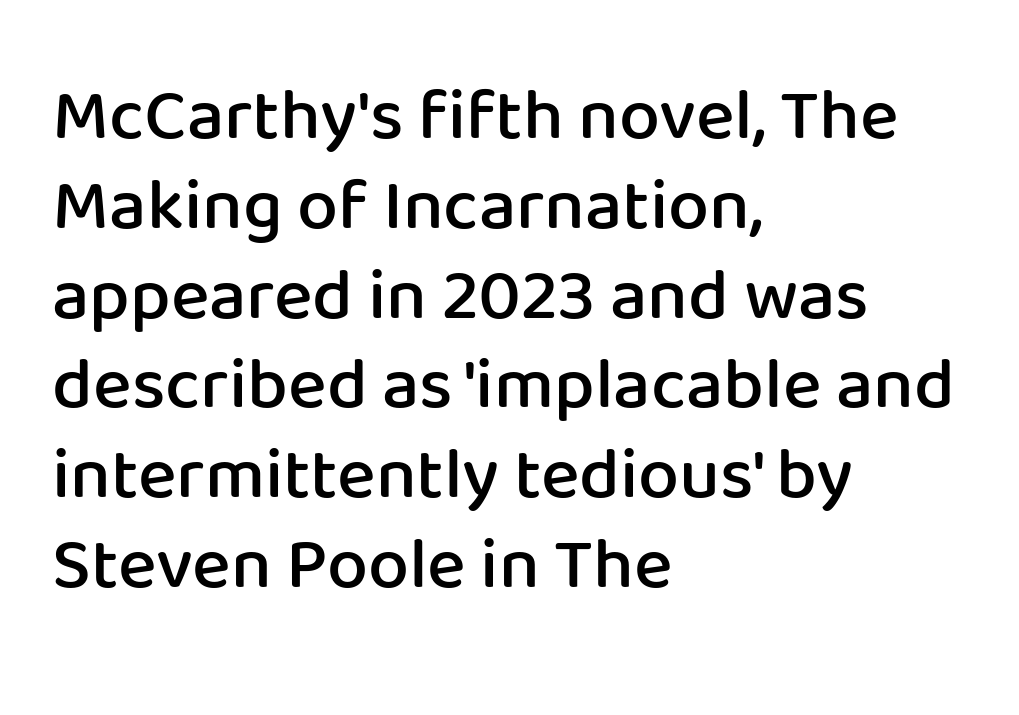
The image shows 73 px semibold sans-serif type, upright; set left-aligned, line spacing 1.23x, normal letter spacing, not underlined; low stroke contrast and a medium x-height.
